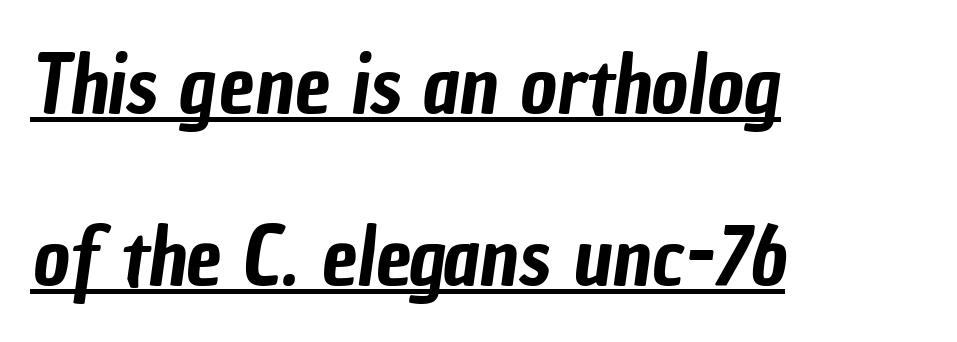
{"serif": "no", "width": "condensed", "stroke_contrast": "low", "x_height": "medium", "monospaced": "no", "underline": "yes", "align": "left", "line_spacing": "loose", "line_spacing_ratio": 2.15, "letter_spacing": "normal", "letter_spacing_em": 0.0, "glyph_px": 80}
